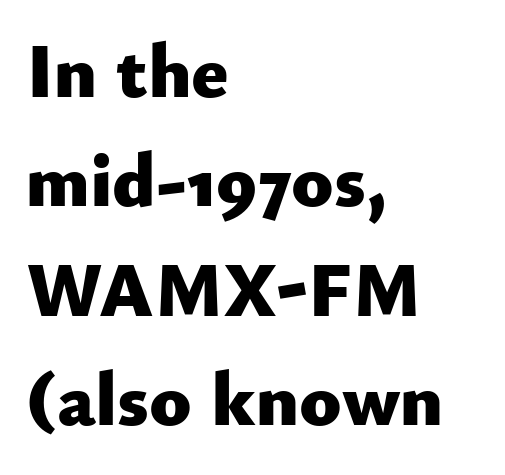
The image shows 77 px heavy sans-serif type, upright; set left-aligned, normal line spacing (1.42x), normal letter spacing, not underlined; low stroke contrast and a small x-height.
